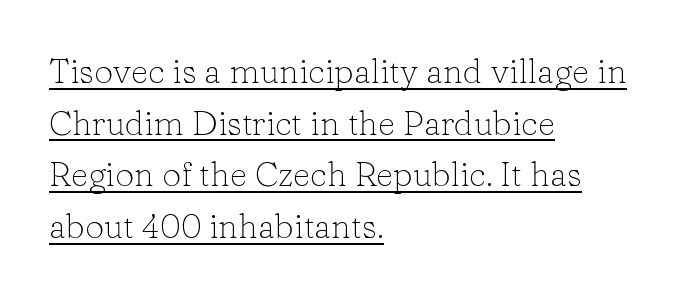
Q: Is the text bold? A: No.
Q: Is the text italic (slanted)? A: No, it is upright.
Q: Is the typeface a serif or a sans-serif typeface? A: Serif.
Q: Is the text underlined? A: Yes.
Q: How is the paragraph aligned? A: Left-aligned.
Q: Is the spacing between letters normal or unusually wide? A: Normal.
Q: Is the spacing between lines tight, normal or loose? A: Normal.
Q: Width (condensed, normal, or wide)? A: Normal.
Q: Stroke contrast? A: Low.
Q: x-height? A: Medium.
Q: Monospaced? A: No.
